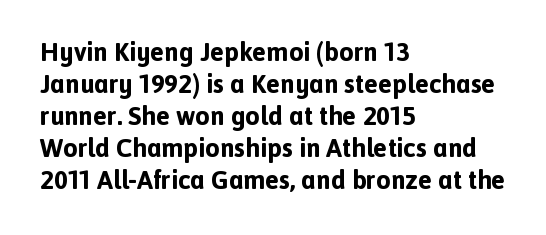
{"italic": "no", "bold": "yes", "underline": "no", "align": "left", "line_spacing_ratio": 1.23, "letter_spacing": "normal", "letter_spacing_em": 0.0, "glyph_px": 26}
